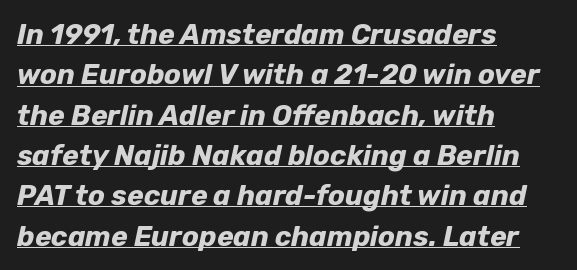
Q: Is the text bold? A: Yes.
Q: Is the text italic (slanted)? A: Yes, it leans right by about 12 degrees.
Q: Is the text underlined? A: Yes.
Q: How is the paragraph aligned? A: Left-aligned.
Q: Is the spacing between letters normal or unusually wide? A: Normal.
Q: Is the spacing between lines tight, normal or loose? A: Normal.
Q: Width (condensed, normal, or wide)? A: Normal.
Q: Stroke contrast? A: Low.
Q: x-height? A: Medium.
Q: Monospaced? A: No.
